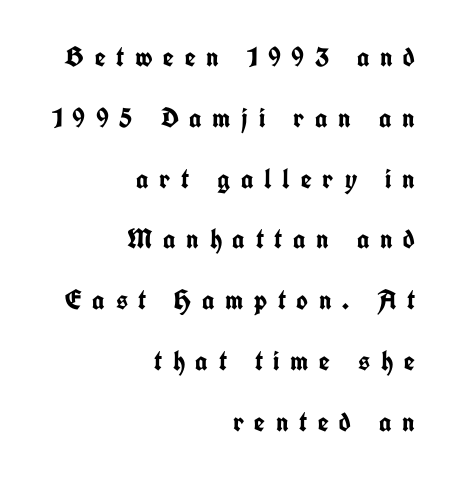
Q: Is the text bold? A: Yes.
Q: Is the text italic (slanted)? A: No, it is upright.
Q: Is the typeface a serif or a sans-serif typeface? A: Sans-serif.
Q: Is the text underlined? A: No.
Q: How is the paragraph aligned? A: Right-aligned.
Q: Is the spacing between letters normal or unusually wide? A: Unusually wide.
Q: Is the spacing between lines tight, normal or loose? A: Loose.
Q: Width (condensed, normal, or wide)? A: Condensed.
Q: Stroke contrast? A: Low.
Q: x-height? A: Medium.
Q: Monospaced? A: No.
